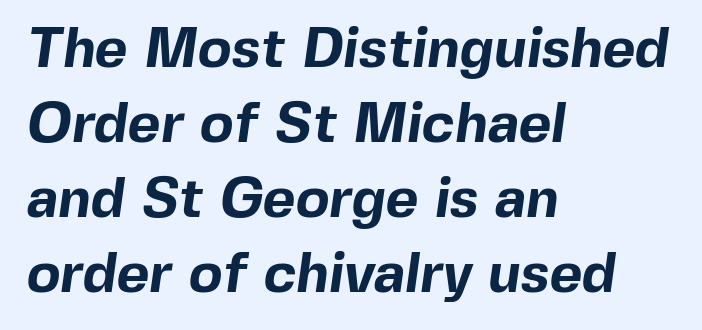
Q: Is the text bold? A: Yes.
Q: Is the typeface a serif or a sans-serif typeface? A: Sans-serif.
Q: Is the text underlined? A: No.
Q: How is the paragraph aligned? A: Left-aligned.
Q: Is the spacing between letters normal or unusually wide? A: Normal.
Q: Is the spacing between lines tight, normal or loose? A: Normal.
Q: Width (condensed, normal, or wide)? A: Normal.
Q: x-height? A: Medium.
Q: Monospaced? A: No.
